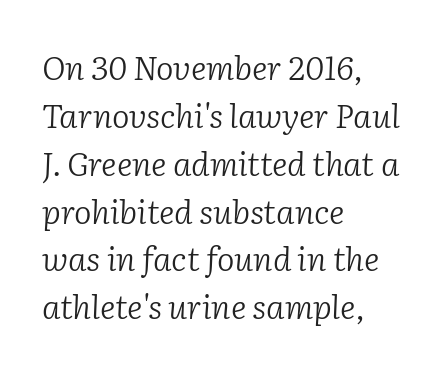
The rendering uses natural spacing where letterforms have individual widths. This is oblique type, the kind used for emphasis or titles. This is not heavy type; no bold has been used. This block has exactly the height ordinary leading produces. The words here are not underlined. Little horizontal feet cap the strokes, marking this as serif type.
